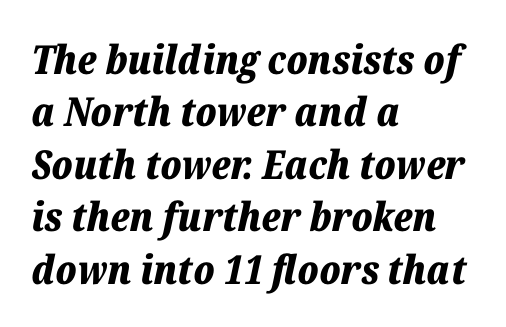
Q: Is the text bold? A: Yes.
Q: Is the text italic (slanted)? A: Yes, it leans right by about 12 degrees.
Q: Is the text underlined? A: No.
Q: How is the paragraph aligned? A: Left-aligned.
Q: Is the spacing between letters normal or unusually wide? A: Normal.
Q: Is the spacing between lines tight, normal or loose? A: Normal.
Q: Width (condensed, normal, or wide)? A: Normal.
Q: Stroke contrast? A: Low.
Q: x-height? A: Medium.
Q: Monospaced? A: No.
